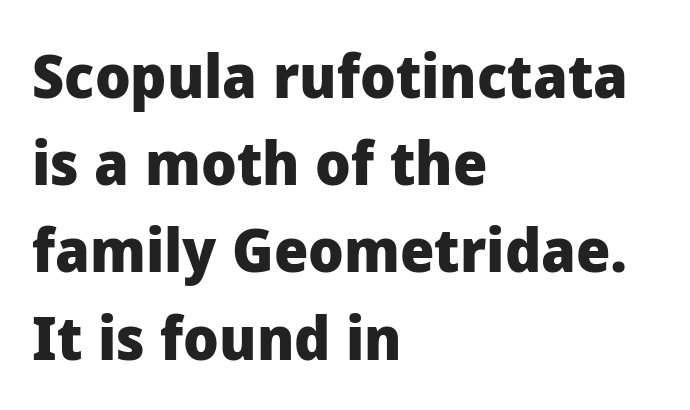
{"serif": "no", "italic": "no", "bold": "yes", "weight": "heavy", "width": "normal", "stroke_contrast": "low", "x_height": "medium", "monospaced": "no", "underline": "no", "align": "left", "line_spacing": "normal", "line_spacing_ratio": 1.43, "letter_spacing": "normal", "letter_spacing_em": 0.0, "glyph_px": 61}
